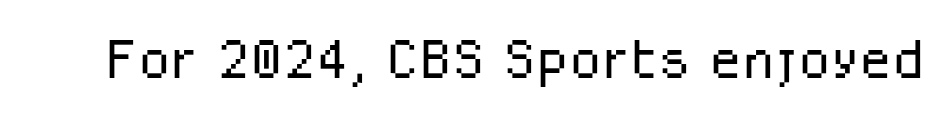
Character widths vary here, with narrow letters taking less room than wide ones. The string is rendered with underlining switched off. The font family rendered here belongs to the sans-serif group. Nothing unusual about the tracking: characters are spaced as the font intends. Counters stay open thanks to moderate or lighter strokes.
